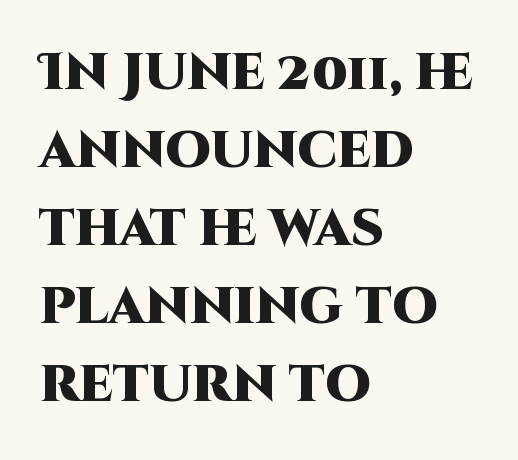
The image shows 51 px heavy sans-serif type, upright; set left-aligned, normal line spacing (1.53x), normal letter spacing, not underlined; high stroke contrast and a large x-height.
